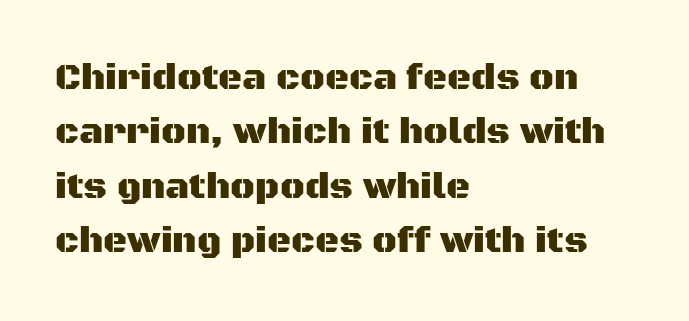
Q: Is the text italic (slanted)? A: No, it is upright.
Q: Is the typeface a serif or a sans-serif typeface? A: Sans-serif.
Q: Is the text underlined? A: No.
Q: How is the paragraph aligned? A: Left-aligned.
Q: Is the spacing between letters normal or unusually wide? A: Normal.
Q: Is the spacing between lines tight, normal or loose? A: Normal.
Q: Width (condensed, normal, or wide)? A: Normal.
Q: Stroke contrast? A: Medium.
Q: x-height? A: Large.
Q: Monospaced? A: No.
